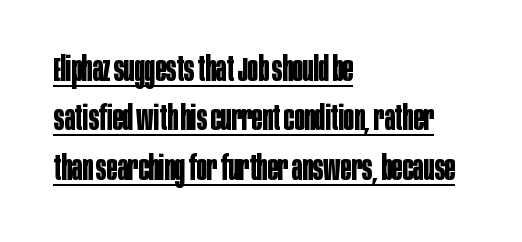
Q: Is the text bold? A: Yes.
Q: Is the text italic (slanted)? A: No, it is upright.
Q: Is the typeface a serif or a sans-serif typeface? A: Sans-serif.
Q: Is the text underlined? A: Yes.
Q: How is the paragraph aligned? A: Left-aligned.
Q: Is the spacing between letters normal or unusually wide? A: Normal.
Q: Is the spacing between lines tight, normal or loose? A: Normal.
Q: Width (condensed, normal, or wide)? A: Condensed.
Q: Stroke contrast? A: Low.
Q: x-height? A: Large.
Q: Monospaced? A: No.
